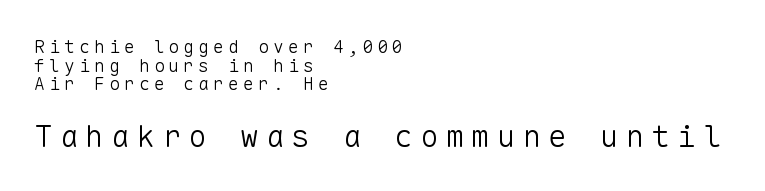
{"serif": "no", "italic": "no", "bold": "no", "weight": "light", "width": "normal", "stroke_contrast": "low", "x_height": "medium", "monospaced": "yes", "underline": "no", "align": "left", "line_spacing": "tight", "line_spacing_ratio": 1.04, "letter_spacing": "wide", "letter_spacing_em": 0.23, "larger_block": "second", "size_ratio": 1.72, "glyph_px": 31}
